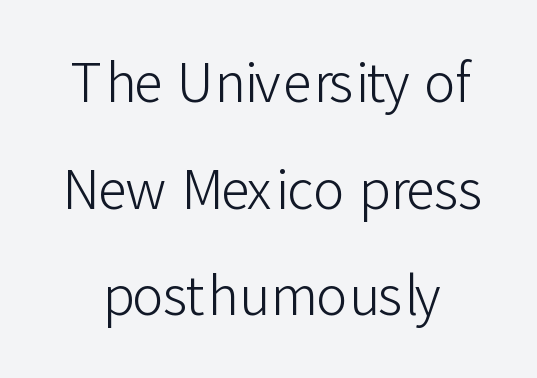
{"serif": "no", "italic": "no", "bold": "no", "weight": "light", "width": "normal", "stroke_contrast": "low", "x_height": "medium", "monospaced": "no", "underline": "no", "line_spacing": "loose", "line_spacing_ratio": 2.01, "letter_spacing": "normal", "letter_spacing_em": 0.0, "glyph_px": 53}
